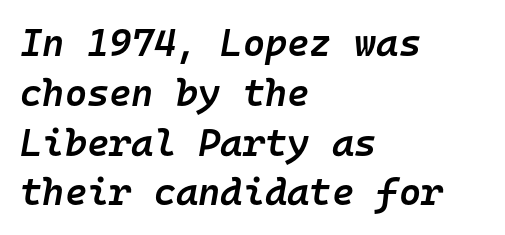
The image shows 38 px semibold type, italic (leaning right), monospaced; set left-aligned, normal line spacing (1.31x), normal letter spacing, not underlined; low stroke contrast and a medium x-height.
